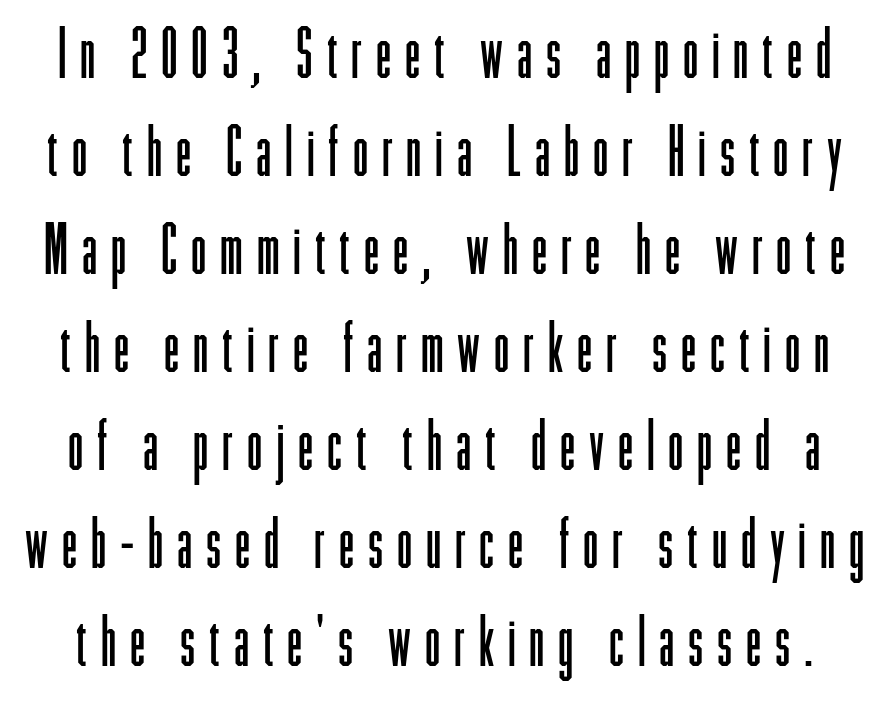
Q: Is the text bold? A: No.
Q: Is the text italic (slanted)? A: No, it is upright.
Q: Is the typeface a serif or a sans-serif typeface? A: Sans-serif.
Q: Is the text underlined? A: No.
Q: Is the spacing between letters normal or unusually wide? A: Unusually wide.
Q: Is the spacing between lines tight, normal or loose? A: Normal.
Q: Width (condensed, normal, or wide)? A: Condensed.
Q: Stroke contrast? A: Low.
Q: x-height? A: Medium.
Q: Monospaced? A: No.
